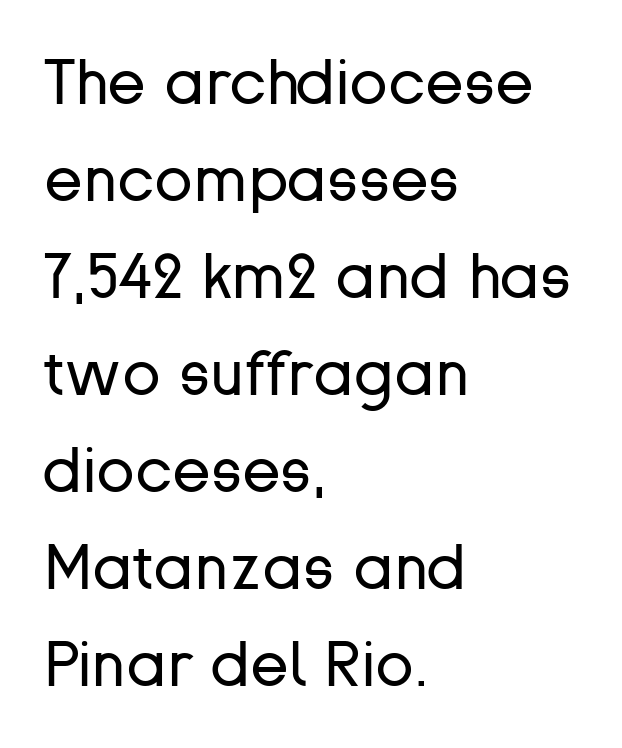
Any mark beneath the type? The region is blank. The compositor pushed each line to the left boundary. Look at the tracking — it's just the regular setting, nothing added. A roman cut, with each character standing at attention.
